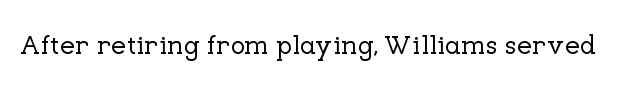
This rendering leaves character spacing at its baseline value. Has an underline been added? It has not. No italicization has been applied; the sample stays upright.
